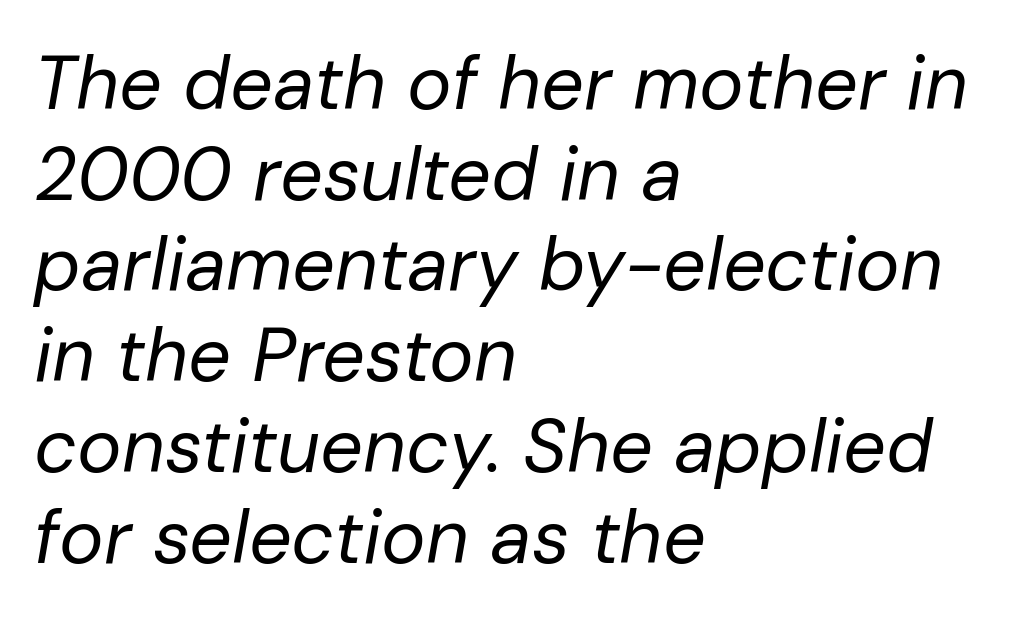
Q: Is the text bold? A: No.
Q: Is the text italic (slanted)? A: Yes, it leans right by about 10 degrees.
Q: Is the text underlined? A: No.
Q: How is the paragraph aligned? A: Left-aligned.
Q: Is the spacing between letters normal or unusually wide? A: Normal.
Q: Width (condensed, normal, or wide)? A: Normal.
Q: Stroke contrast? A: Low.
Q: x-height? A: Medium.
Q: Monospaced? A: No.
